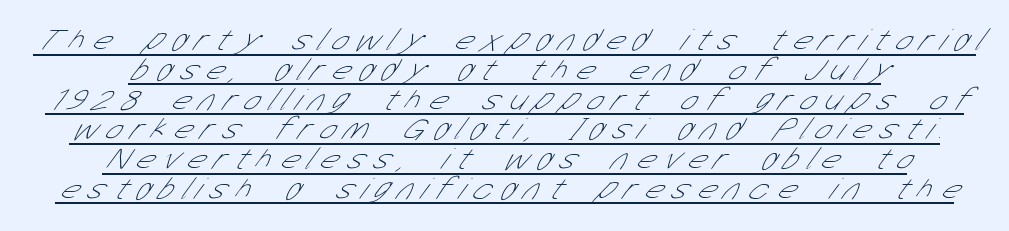
What stands out about the letter spacing? Its width — letters are far apart. Character widths vary here, with narrow letters taking less room than wide ones. This rendering uses center alignment, leaving both contours irregular but symmetric. Letterform terminals end flat and unadorned throughout the passage. The space between consecutive lines is stingy. The letters look calm and open, with moderate or lighter stems.
